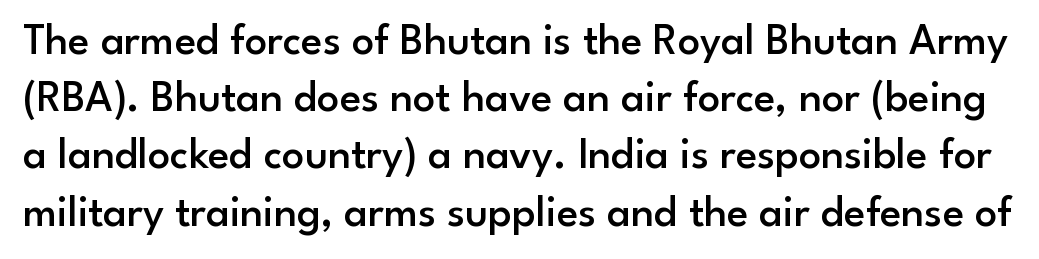
Nope, no serifs anywhere on these letters. The font is running at a semibold setting, under full bold. Vertically, the passage feels balanced, rows spaced as you'd expect. Varying glyph widths throughout — classic text-font behaviour. The lettering stays uniformly vertical, giving the passage a roman look.
